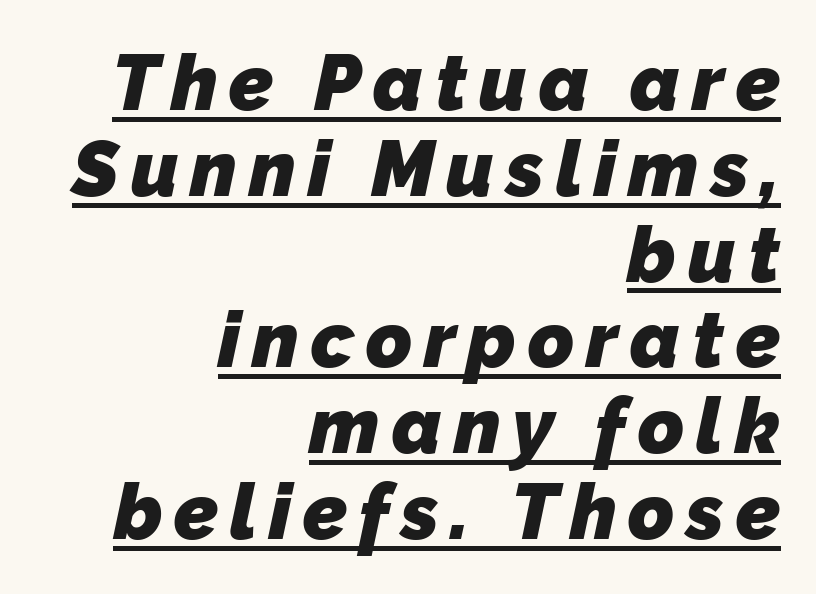
The image shows 78 px heavy sans-serif type; set right-aligned, tight line spacing (1.1x), underlined; low stroke contrast and a medium x-height.
